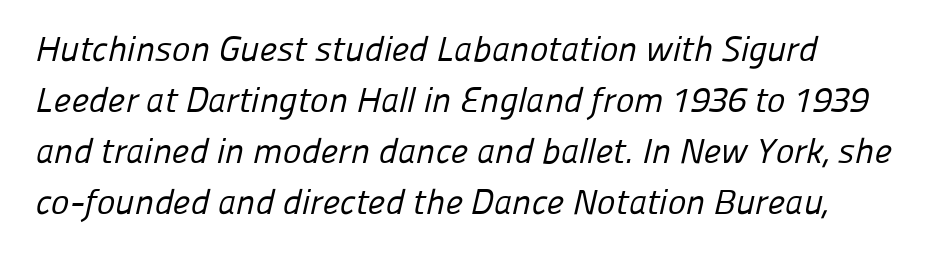
The image shows 35 px regular-weight sans-serif type; set normal line spacing (1.46x), normal letter spacing, not underlined; low stroke contrast and a medium x-height.
